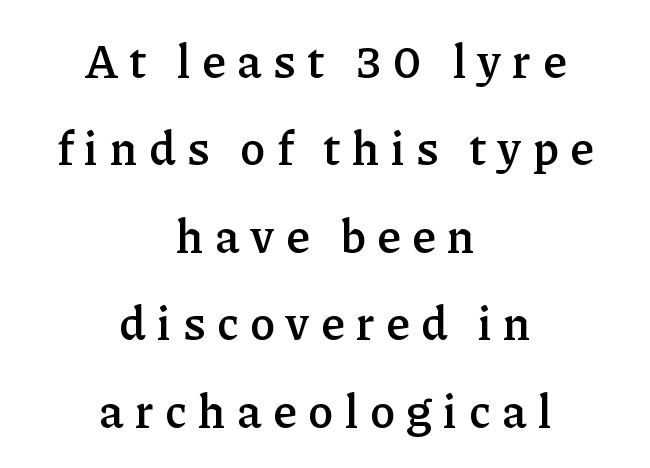
Q: Is the text bold? A: Semi-bold.
Q: Is the text italic (slanted)? A: No, it is upright.
Q: Is the typeface a serif or a sans-serif typeface? A: Serif.
Q: Is the text underlined? A: No.
Q: How is the paragraph aligned? A: Centered.
Q: Is the spacing between letters normal or unusually wide? A: Unusually wide.
Q: Width (condensed, normal, or wide)? A: Normal.
Q: Stroke contrast? A: Low.
Q: x-height? A: Medium.
Q: Monospaced? A: No.
